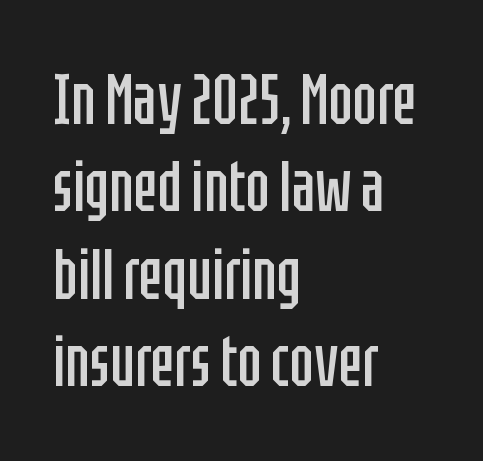
Q: Is the text bold? A: No.
Q: Is the text italic (slanted)? A: No, it is upright.
Q: Is the typeface a serif or a sans-serif typeface? A: Sans-serif.
Q: Is the text underlined? A: No.
Q: How is the paragraph aligned? A: Left-aligned.
Q: Is the spacing between letters normal or unusually wide? A: Normal.
Q: Width (condensed, normal, or wide)? A: Condensed.
Q: Stroke contrast? A: Low.
Q: x-height? A: Large.
Q: Monospaced? A: No.
